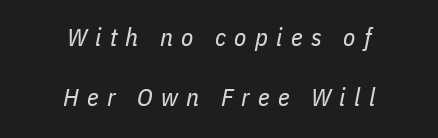
{"italic": "yes", "lean": "right", "slant_degrees": 11, "bold": "no", "underline": "no", "align": "center", "line_spacing": "loose", "line_spacing_ratio": 2.39, "letter_spacing": "wide", "letter_spacing_em": 0.33, "glyph_px": 25}
